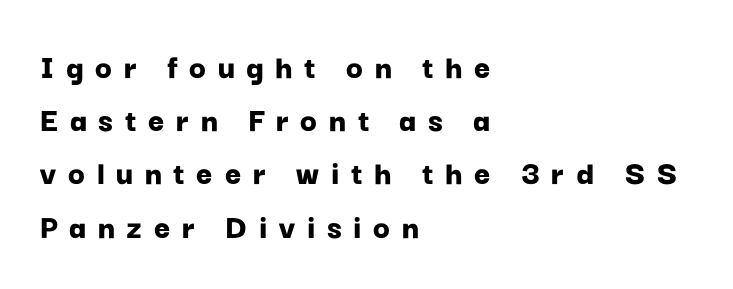
Evenly set lines give the paragraph a standard silhouette. Strokes here are thick enough to call this a true bold. Typographically, this falls in the sans-serif category. A typesetter would call this heavily tracked-out type. The paragraph shown leans on its left margin.
